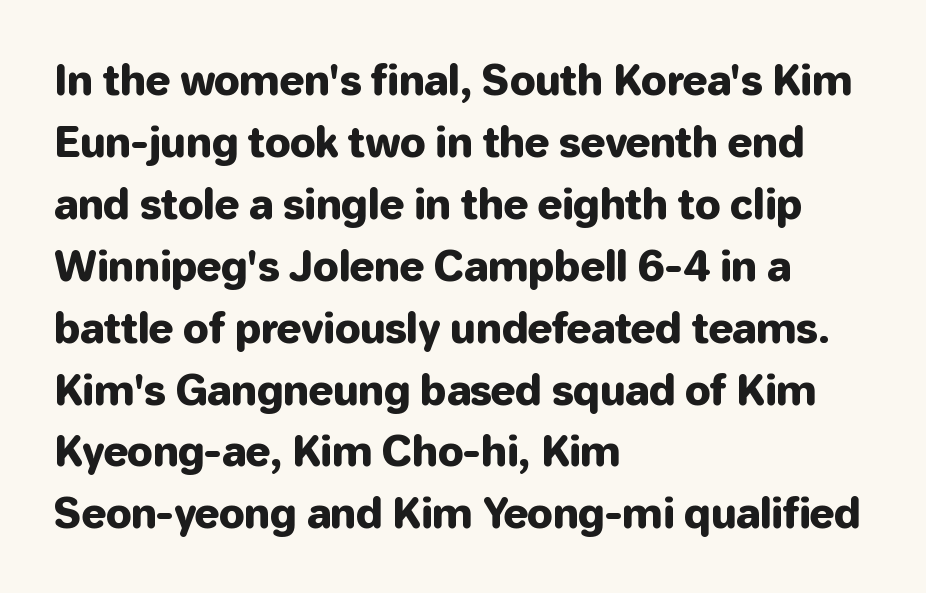
How are the letters spaced? Ordinarily, with no added tracking. A typesetter would call this leading conventional body-copy spacing. Just letters on the line, the space beneath them empty. The face used here is a sans, in the tradition of grotesques and geometrics. The passage shown is typed in a proportional face where columns would drift. Posture: straight, roman, zero tilt.
